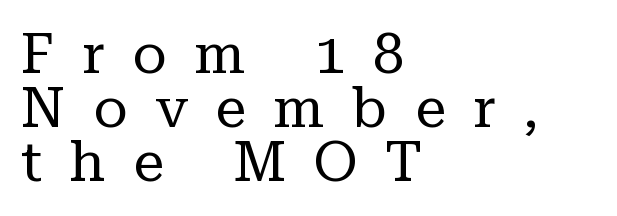
A typesetter would label this face a serif. Quick note: interline space is minimal. The space directly below the letters is spotless. Characters follow at a spacing far wider than the type designer built in.
